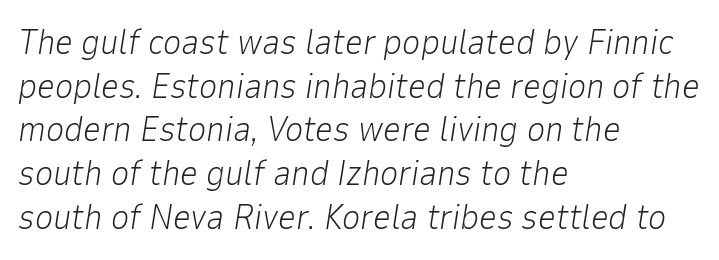
Line beginnings align vertically; line endings do not. Normally led — the rows are evenly, conventionally spaced. Check under the words: just untouched page. The font is comparable to plain body text, perhaps lighter. A typesetter would call this proportional, since set widths differ per character.
